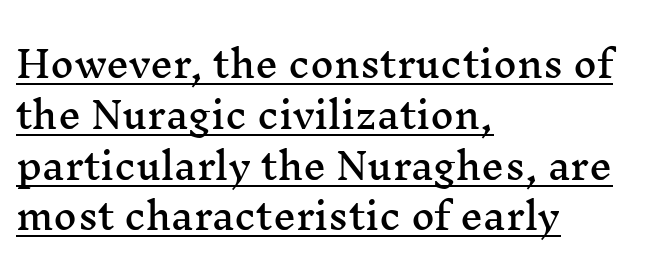
Honestly, the underline is the first thing you notice here. Students, note that the glyphs here touch the page at normal intervals. The type sits square on the baseline with zero lean. The font family rendered here belongs to the serif group.
